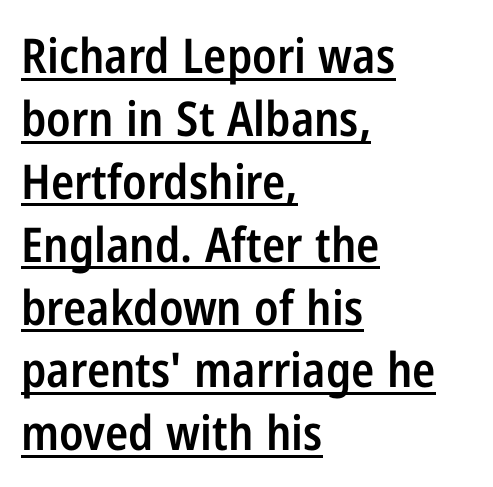
{"serif": "no", "italic": "no", "bold": "semi", "weight": "semibold", "width": "condensed", "stroke_contrast": "low", "x_height": "medium", "monospaced": "no", "underline": "yes", "align": "left", "line_spacing": "normal", "line_spacing_ratio": 1.31, "letter_spacing": "normal", "letter_spacing_em": 0.0, "glyph_px": 48}
